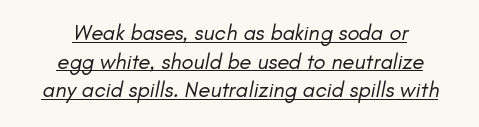
Q: Is the text bold? A: No.
Q: Is the text underlined? A: Yes.
Q: How is the paragraph aligned? A: Centered.
Q: Is the spacing between letters normal or unusually wide? A: Normal.
Q: Is the spacing between lines tight, normal or loose? A: Normal.
